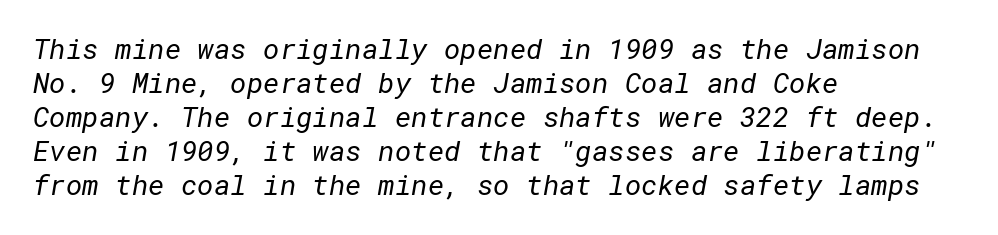
Q: Is the text bold? A: No.
Q: Is the typeface a serif or a sans-serif typeface? A: Sans-serif.
Q: Is the text underlined? A: No.
Q: How is the paragraph aligned? A: Left-aligned.
Q: Is the spacing between letters normal or unusually wide? A: Normal.
Q: Width (condensed, normal, or wide)? A: Normal.
Q: Stroke contrast? A: Low.
Q: x-height? A: Medium.
